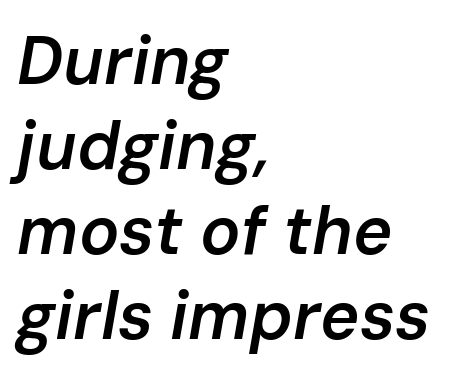
Q: Is the text bold? A: Semi-bold.
Q: Is the text italic (slanted)? A: Yes, it leans right by about 10 degrees.
Q: Is the text underlined? A: No.
Q: How is the paragraph aligned? A: Left-aligned.
Q: Is the spacing between letters normal or unusually wide? A: Normal.
Q: Is the spacing between lines tight, normal or loose? A: Normal.
Q: Width (condensed, normal, or wide)? A: Normal.
Q: Stroke contrast? A: Low.
Q: x-height? A: Medium.
Q: Monospaced? A: No.
